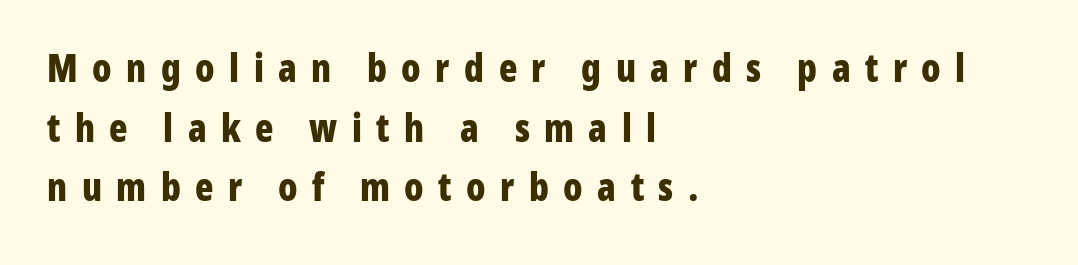
Q: Is the text bold? A: Yes.
Q: Is the text italic (slanted)? A: No, it is upright.
Q: Is the typeface a serif or a sans-serif typeface? A: Sans-serif.
Q: Is the text underlined? A: No.
Q: How is the paragraph aligned? A: Left-aligned.
Q: Is the spacing between letters normal or unusually wide? A: Unusually wide.
Q: Is the spacing between lines tight, normal or loose? A: Normal.
Q: Width (condensed, normal, or wide)? A: Condensed.
Q: Stroke contrast? A: Low.
Q: x-height? A: Medium.
Q: Monospaced? A: No.
